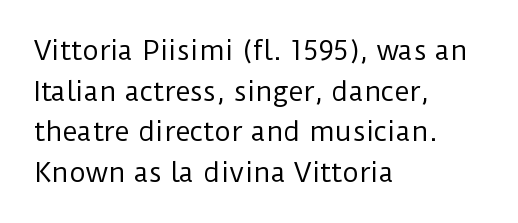
{"italic": "no", "bold": "no", "underline": "no", "align": "left", "line_spacing": "normal", "line_spacing_ratio": 1.56, "letter_spacing": "normal", "letter_spacing_em": 0.0, "glyph_px": 26}
